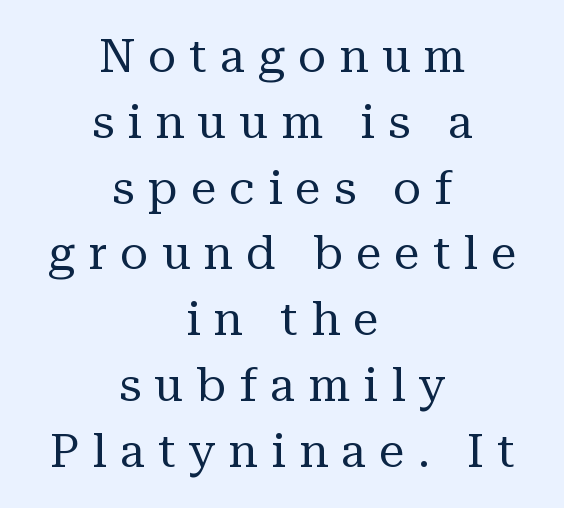
The baseline area is clear. The face used here is proportionally spaced, like ordinary book or web type. The letters look calm and open, with moderate or lighter stems. If you folded the block vertically in half, each line would mirror itself in length. The passage shown stacks its lines at a standard gap. Classification — serif.
